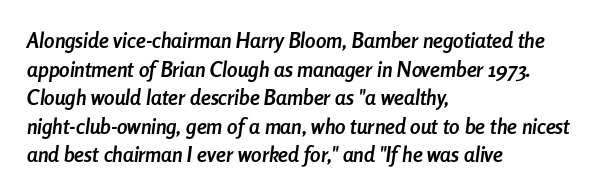
Quick note: underline off. Stroke thickness is high; the sample reads as a true bold. Vertical spacing — default. This sample uses an oblique cut, with every glyph tilted off the vertical. Is the block centered? No — it sits flush against the left margin. The face used here is rendered with its standard letterfit.
